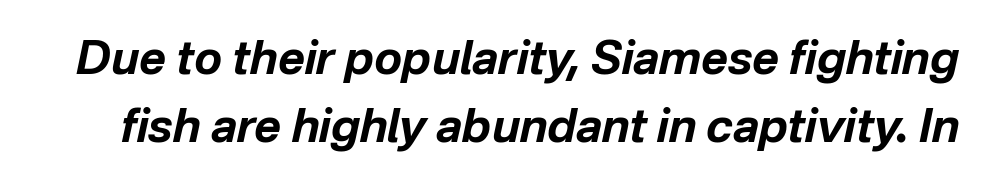
The lettering tilts uniformly, giving the passage an italic look. The vertical gap from one line to the next is medium. Unmarked baselines from the first word to the last. On the weight axis this lands at bold, roughly 700. These lines keep a tight, regular rhythm from letter to letter. These lines are rendered in a variable-pitch font.
